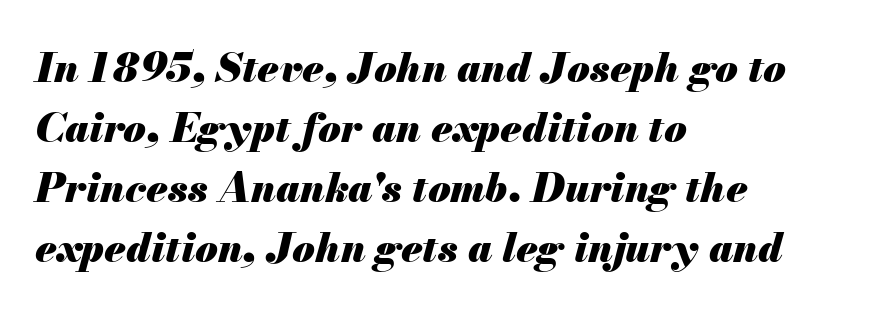
{"italic": "yes", "lean": "right", "slant_degrees": 13, "bold": "yes", "weight": "heavy", "width": "normal", "stroke_contrast": "medium", "x_height": "small", "monospaced": "no", "underline": "no", "align": "left", "line_spacing": "normal", "line_spacing_ratio": 1.46, "letter_spacing": "normal", "letter_spacing_em": 0.0, "glyph_px": 41}
